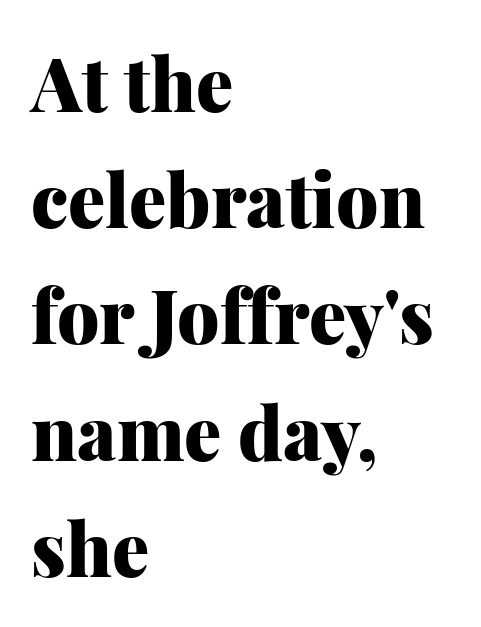
{"serif": "yes", "italic": "no", "bold": "yes", "weight": "heavy", "width": "normal", "stroke_contrast": "medium", "x_height": "medium", "monospaced": "no", "underline": "no", "align": "left", "line_spacing": "normal", "line_spacing_ratio": 1.57, "letter_spacing": "normal", "letter_spacing_em": 0.0, "glyph_px": 74}
